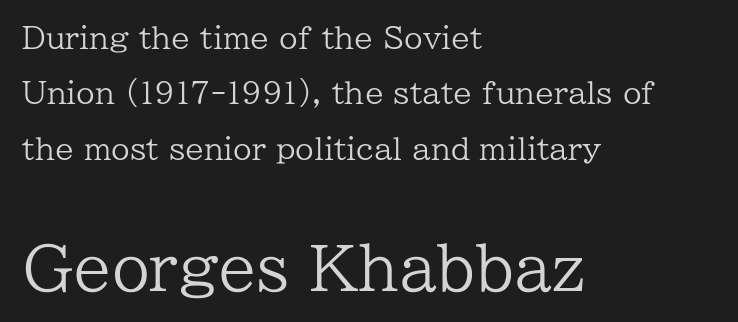
The image shows 61 px regular-weight serif type, upright; set left-aligned, line spacing 1.85x, normal letter spacing, not underlined; the second (bottom) block is 2.03x larger; low stroke contrast and a medium x-height.
